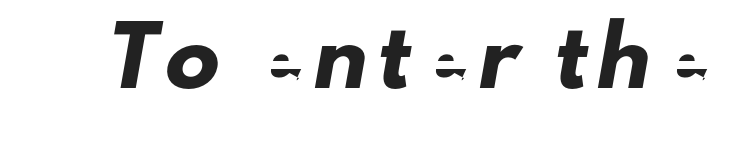
Q: Is the typeface a serif or a sans-serif typeface? A: Sans-serif.
Q: Is the text underlined? A: No.
Q: Width (condensed, normal, or wide)? A: Normal.
Q: Stroke contrast? A: Low.
Q: x-height? A: Small.
Q: Monospaced? A: No.
